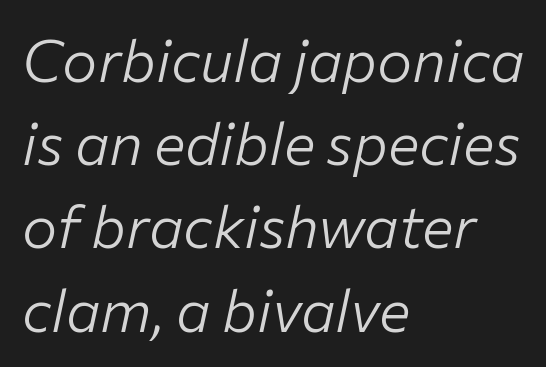
Q: Is the text bold? A: No.
Q: Is the text italic (slanted)? A: Yes, it leans right by about 12 degrees.
Q: Is the text underlined? A: No.
Q: How is the paragraph aligned? A: Left-aligned.
Q: Is the spacing between letters normal or unusually wide? A: Normal.
Q: Is the spacing between lines tight, normal or loose? A: Normal.
Q: Width (condensed, normal, or wide)? A: Normal.
Q: Stroke contrast? A: Low.
Q: x-height? A: Medium.
Q: Monospaced? A: No.
